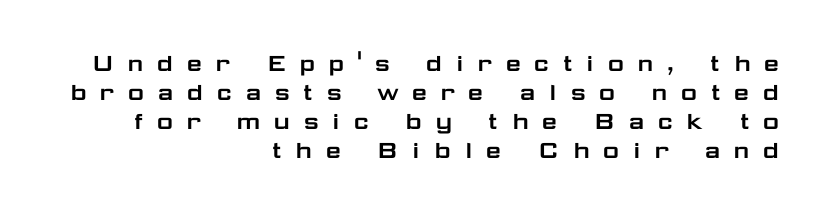
The image shows 28 px wide sans-serif type, upright; set right-aligned, tight line spacing (1.03x), unusually wide letter spacing (+0.43 em), not underlined; low stroke contrast and a medium x-height.
